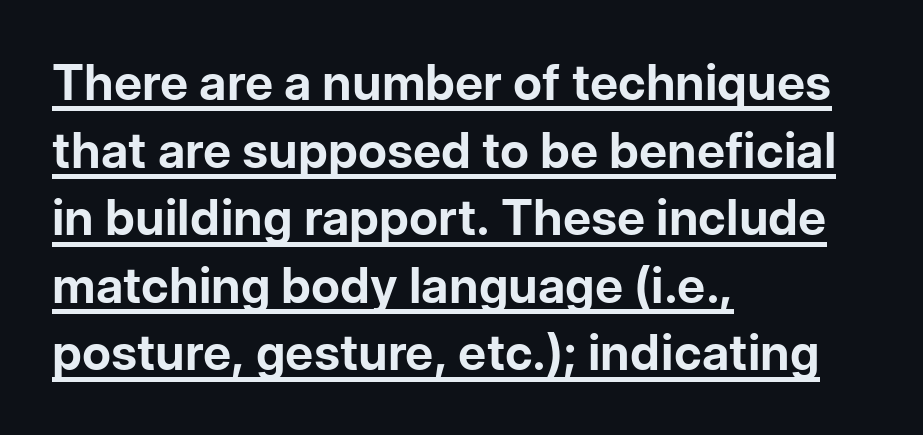
This rendering uses left alignment, leaving the right contour irregular. This sample has the flowing, uneven cadence of proportional lettering. On the weight axis this lands at bold, roughly 700. The specimen includes a rule beneath the text block's lines. Look at the tracking — it's just the regular setting, nothing added. Regarding serifs, this sample does without them.
